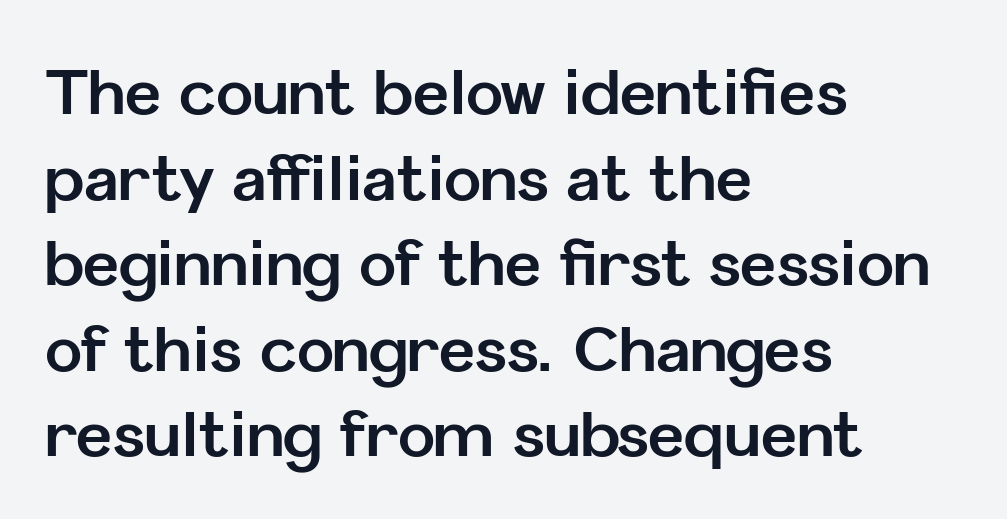
The rendering shows plain stroke endings on the letterforms — a sans-serif design. Emphasis by weight is at full strength: bold. Horizontal alignment here is leftward, the default for most running prose. Unlike italic type, these characters show no tilt at all. The passage shown is typed in a proportional face where columns would drift.
